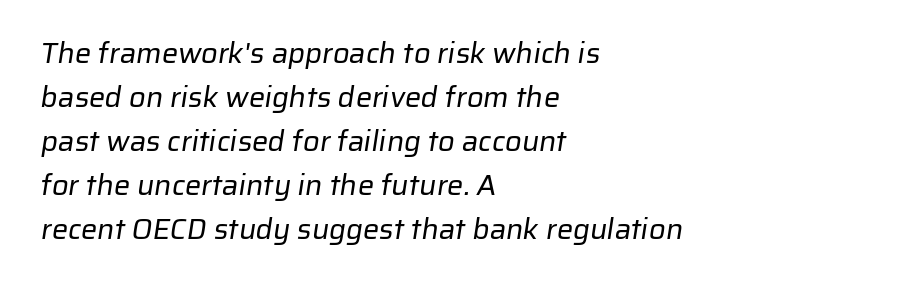
The image shows 29 px regular-weight sans-serif type; set left-aligned, normal line spacing (1.52x), normal letter spacing, not underlined; low stroke contrast and a medium x-height.
